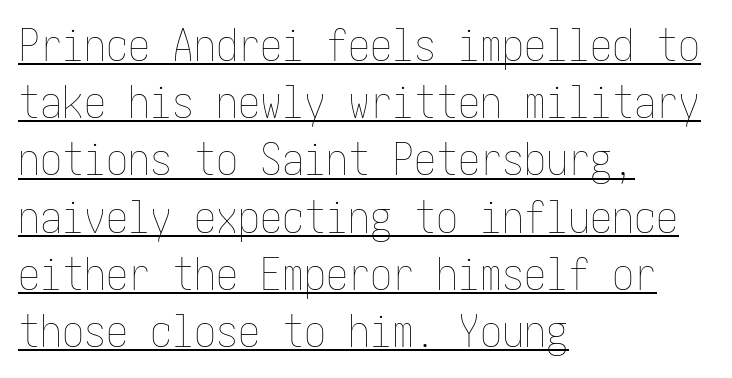
The image shows 44 px thin, condensed type, upright; set left-aligned, normal line spacing (1.3x), normal letter spacing, underlined; low stroke contrast and a medium x-height.
